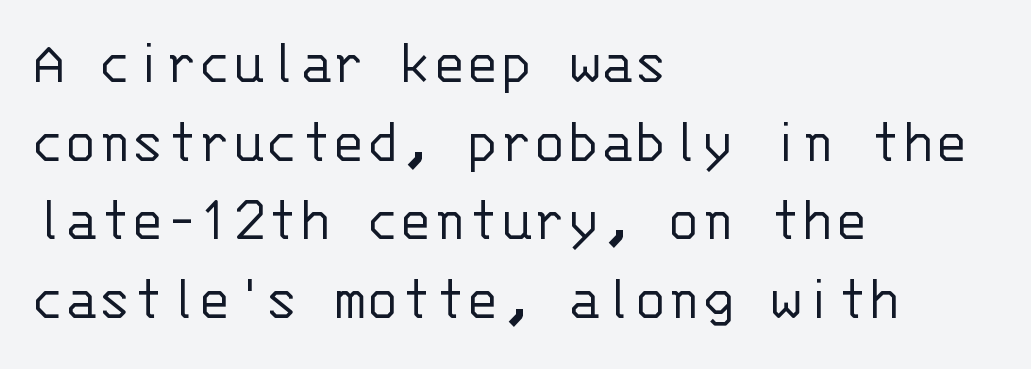
Q: Is the text bold? A: No.
Q: Is the text italic (slanted)? A: No, it is upright.
Q: Is the typeface a serif or a sans-serif typeface? A: Sans-serif.
Q: Is the text underlined? A: No.
Q: How is the paragraph aligned? A: Left-aligned.
Q: Is the spacing between letters normal or unusually wide? A: Normal.
Q: Is the spacing between lines tight, normal or loose? A: Normal.
Q: Width (condensed, normal, or wide)? A: Normal.
Q: Stroke contrast? A: Low.
Q: x-height? A: Large.
Q: Monospaced? A: Yes.
